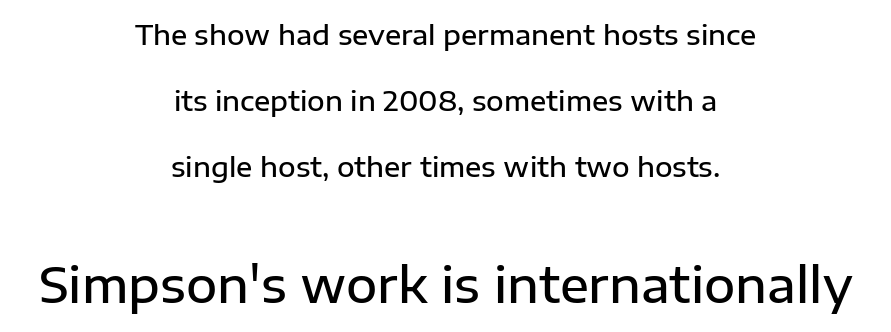
The image shows 48 px semibold sans-serif type, upright; set centered, loose line spacing (2.44x), normal letter spacing, not underlined; the second (bottom) block is 1.78x larger; low stroke contrast and a medium x-height.
